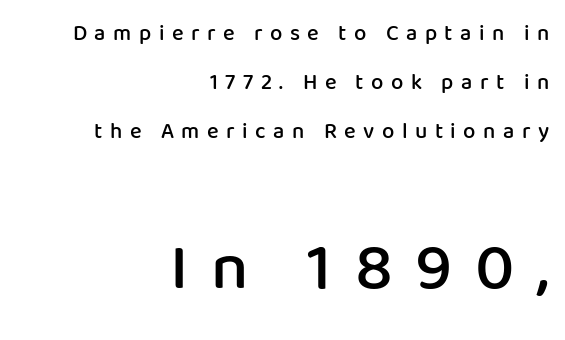
When letters stand straight like this, we call the style roman or upright. The text was rendered using a sans face with plain stroke endings. Proportional: the letters do not fall into vertical columns. The glyphs are unaccompanied by any horizontal stroke below them. Interline gaps are noticeably wide in this sample. A student would call this right alignment; a typographer would say flush right, rag left.
